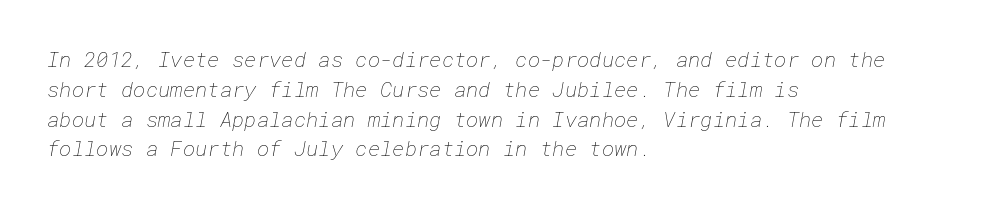
Q: Is the text bold? A: No.
Q: Is the text underlined? A: No.
Q: How is the paragraph aligned? A: Left-aligned.
Q: Is the spacing between letters normal or unusually wide? A: Normal.
Q: Is the spacing between lines tight, normal or loose? A: Normal.
